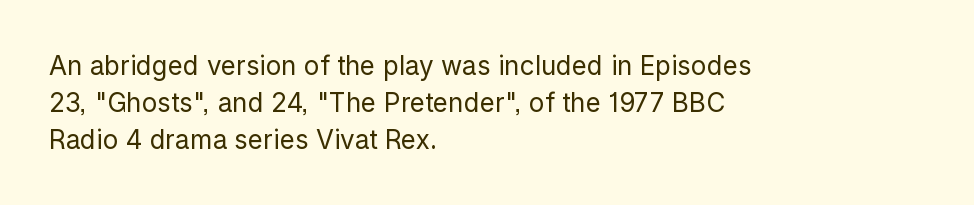
{"italic": "no", "bold": "no", "underline": "no", "align": "left", "line_spacing": "normal", "line_spacing_ratio": 1.42, "letter_spacing": "normal", "letter_spacing_em": 0.0, "glyph_px": 26}
